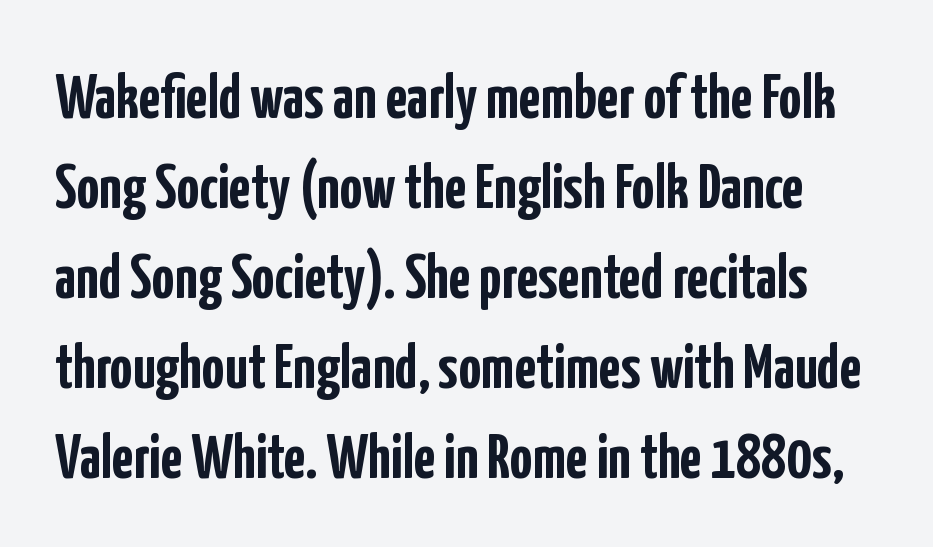
Q: Is the text bold? A: Yes.
Q: Is the text italic (slanted)? A: No, it is upright.
Q: Is the typeface a serif or a sans-serif typeface? A: Sans-serif.
Q: Is the text underlined? A: No.
Q: Is the spacing between letters normal or unusually wide? A: Normal.
Q: Is the spacing between lines tight, normal or loose? A: Normal.
Q: Width (condensed, normal, or wide)? A: Condensed.
Q: Stroke contrast? A: Low.
Q: x-height? A: Medium.
Q: Monospaced? A: No.
